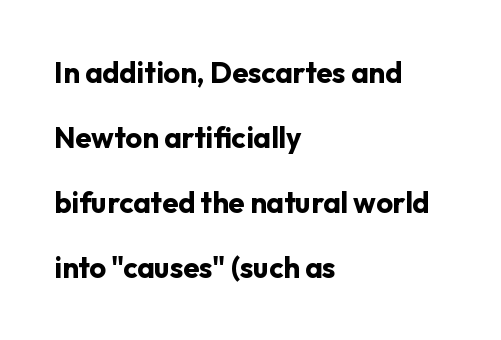
The line-height multiplier appears high, well above default. Clear beneath every line of the passage. Do the characters align in a grid? No, the font is proportional. The sample has been set heavy, in full bold. The rendering anchors every line to the left-hand side.
